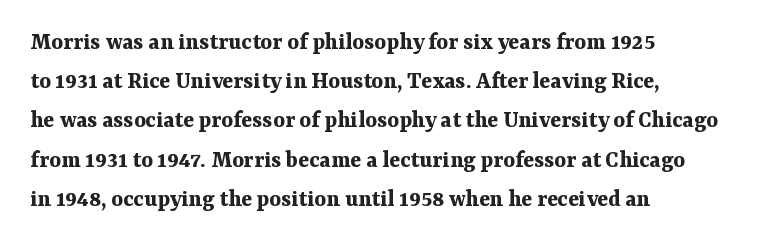
There is no visible air inserted between adjacent glyphs. This sample is left-justified, so line endings fall wherever the words run out. Normally led — the rows are evenly, conventionally spaced. The lettering holds an erect, upright posture throughout.
